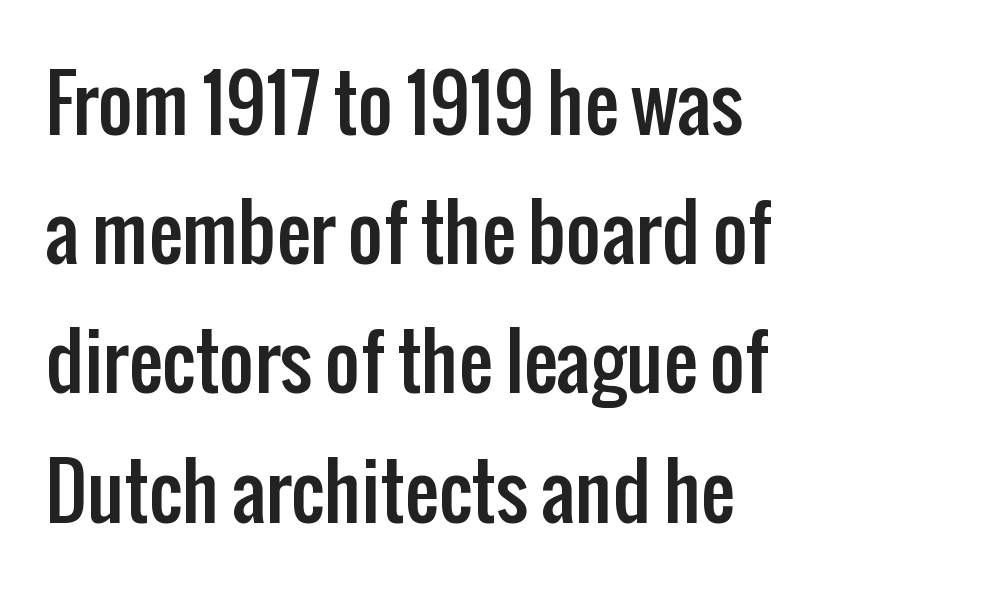
Q: Is the text italic (slanted)? A: No, it is upright.
Q: Is the typeface a serif or a sans-serif typeface? A: Sans-serif.
Q: Is the text underlined? A: No.
Q: How is the paragraph aligned? A: Left-aligned.
Q: Is the spacing between letters normal or unusually wide? A: Normal.
Q: Is the spacing between lines tight, normal or loose? A: Normal.
Q: Width (condensed, normal, or wide)? A: Condensed.
Q: Stroke contrast? A: Low.
Q: x-height? A: Medium.
Q: Monospaced? A: No.
